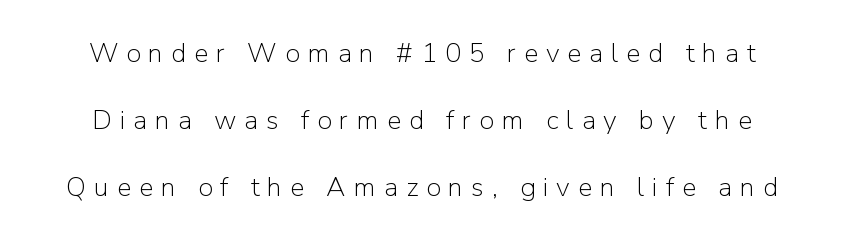
{"italic": "no", "bold": "no", "underline": "no", "line_spacing": "loose", "line_spacing_ratio": 2.49, "letter_spacing": "wide", "letter_spacing_em": 0.29, "glyph_px": 27}
